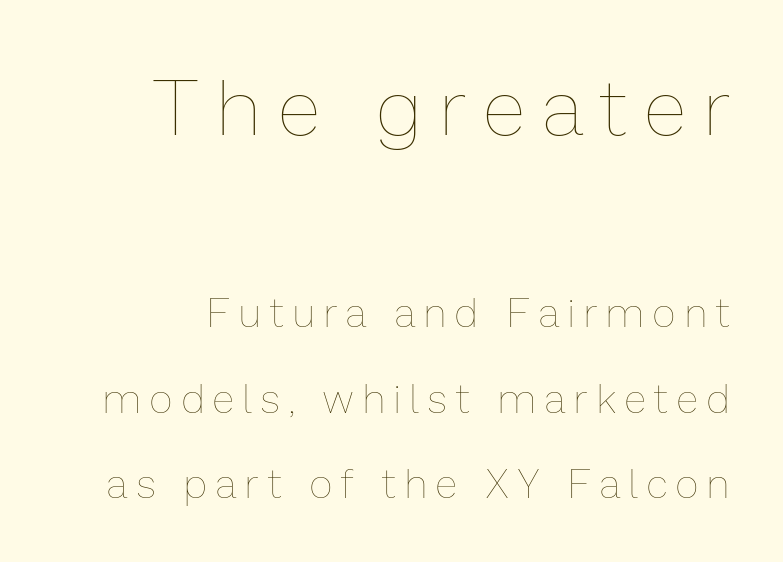
The image shows 79 px thin type, upright; set loose line spacing (2.14x), unusually wide letter spacing (+0.24 em), not underlined; the first (top) block is 1.98x larger; low stroke contrast and a medium x-height.
